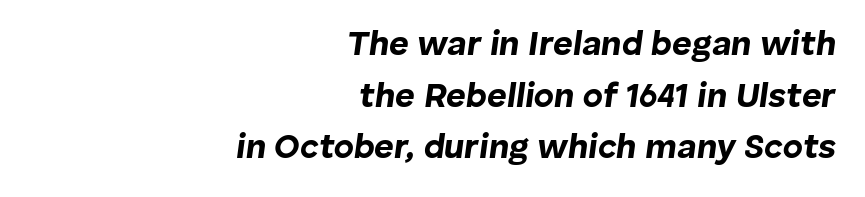
{"italic": "yes", "lean": "right", "slant_degrees": 8, "bold": "yes", "weight": "bold", "width": "normal", "stroke_contrast": "low", "x_height": "medium", "monospaced": "no", "underline": "no", "align": "right", "line_spacing": "normal", "line_spacing_ratio": 1.52, "letter_spacing": "normal", "letter_spacing_em": 0.0, "glyph_px": 34}
